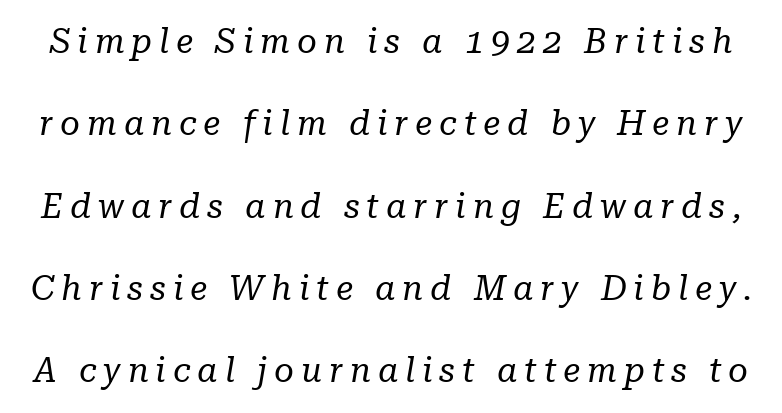
The image shows 34 px regular-weight serif type, italic (leaning right); set loose line spacing (2.42x), unusually wide letter spacing (+0.2 em), not underlined; low stroke contrast and a medium x-height.
